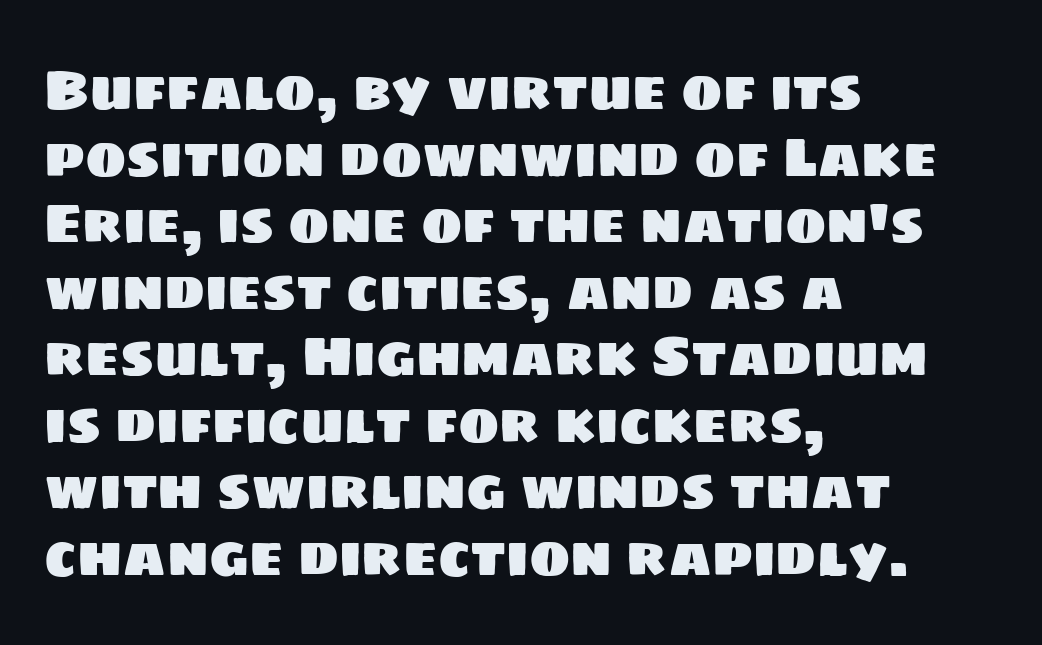
Q: Is the typeface a serif or a sans-serif typeface? A: Sans-serif.
Q: Is the text underlined? A: No.
Q: How is the paragraph aligned? A: Left-aligned.
Q: Is the spacing between letters normal or unusually wide? A: Normal.
Q: Width (condensed, normal, or wide)? A: Normal.
Q: Stroke contrast? A: Low.
Q: x-height? A: Large.
Q: Monospaced? A: No.
